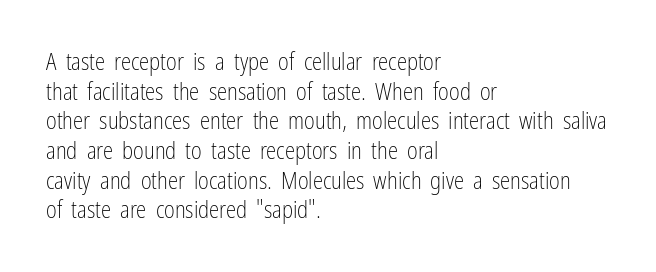
Q: Is the text bold? A: No.
Q: Is the text italic (slanted)? A: No, it is upright.
Q: Is the text underlined? A: No.
Q: How is the paragraph aligned? A: Left-aligned.
Q: Is the spacing between letters normal or unusually wide? A: Normal.
Q: Is the spacing between lines tight, normal or loose? A: Normal.
